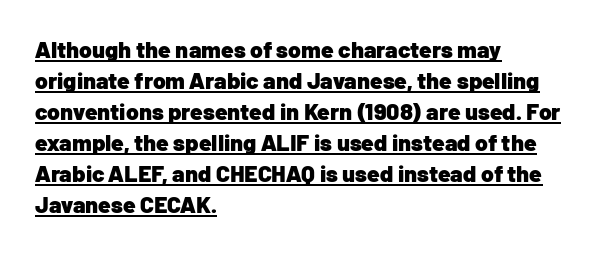
The image shows 23 px bold type, upright; set left-aligned, normal line spacing (1.35x), normal letter spacing, underlined.
